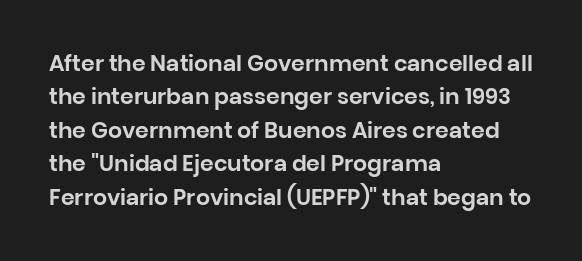
Q: Is the text italic (slanted)? A: No, it is upright.
Q: Is the text underlined? A: No.
Q: How is the paragraph aligned? A: Left-aligned.
Q: Is the spacing between letters normal or unusually wide? A: Normal.
Q: Is the spacing between lines tight, normal or loose? A: Normal.
